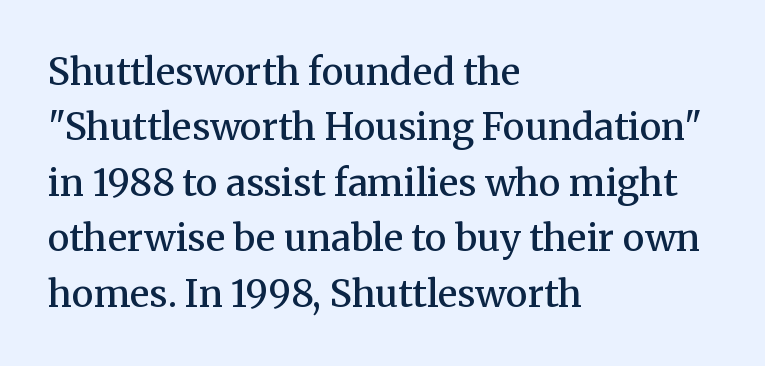
{"serif": "yes", "italic": "no", "bold": "semi", "weight": "semibold", "width": "normal", "stroke_contrast": "medium", "x_height": "medium", "monospaced": "no", "underline": "no", "align": "left", "line_spacing": "normal", "line_spacing_ratio": 1.5, "letter_spacing": "normal", "letter_spacing_em": 0.0, "glyph_px": 37}
